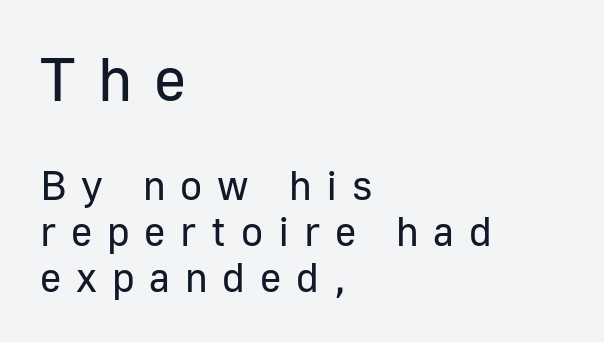
Q: Is the text bold? A: No.
Q: Is the text italic (slanted)? A: No, it is upright.
Q: Is the typeface a serif or a sans-serif typeface? A: Sans-serif.
Q: Is the text underlined? A: No.
Q: How is the paragraph aligned? A: Left-aligned.
Q: Is the spacing between letters normal or unusually wide? A: Unusually wide.
Q: Is the spacing between lines tight, normal or loose? A: Tight.
Q: Which block of text is set in a larger size, the first (top) or the second (bottom)? A: The first (top) one.
Q: Width (condensed, normal, or wide)? A: Normal.
Q: Stroke contrast? A: Low.
Q: x-height? A: Medium.
Q: Monospaced? A: No.
